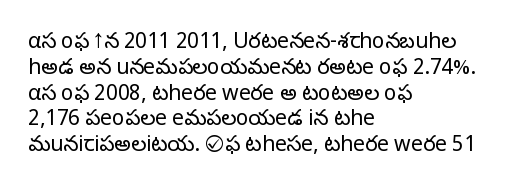
Q: Is the text bold? A: No.
Q: Is the text italic (slanted)? A: No, it is upright.
Q: Is the text underlined? A: No.
Q: How is the paragraph aligned? A: Left-aligned.
Q: Is the spacing between letters normal or unusually wide? A: Normal.
